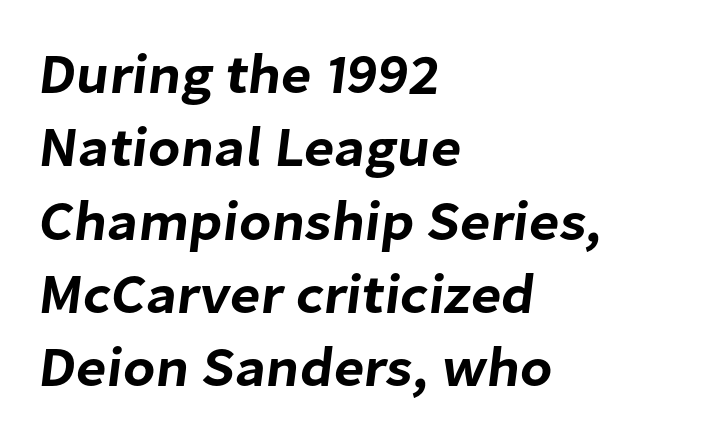
Q: Is the typeface a serif or a sans-serif typeface? A: Sans-serif.
Q: Is the text underlined? A: No.
Q: How is the paragraph aligned? A: Left-aligned.
Q: Is the spacing between letters normal or unusually wide? A: Normal.
Q: Is the spacing between lines tight, normal or loose? A: Normal.
Q: Width (condensed, normal, or wide)? A: Normal.
Q: Stroke contrast? A: Low.
Q: x-height? A: Medium.
Q: Monospaced? A: No.
